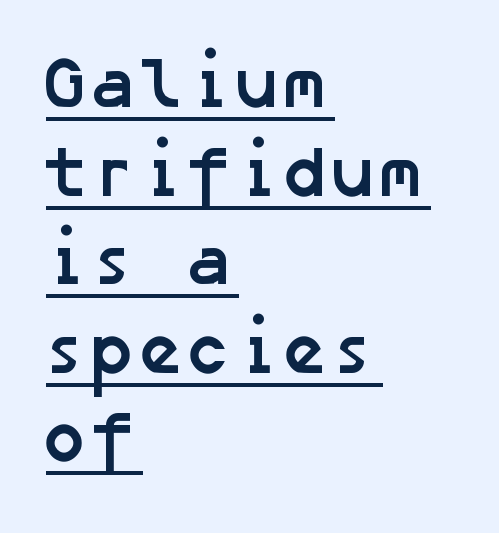
Q: Is the text bold? A: Yes.
Q: Is the typeface a serif or a sans-serif typeface? A: Sans-serif.
Q: Is the text underlined? A: Yes.
Q: How is the paragraph aligned? A: Left-aligned.
Q: Is the spacing between letters normal or unusually wide? A: Normal.
Q: Width (condensed, normal, or wide)? A: Normal.
Q: Stroke contrast? A: Low.
Q: x-height? A: Medium.
